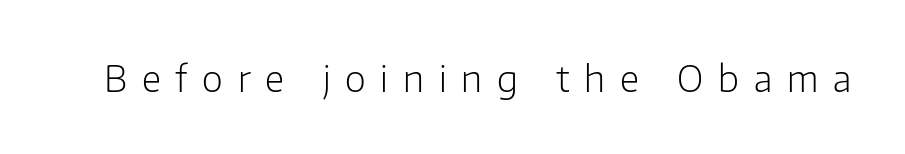
The image shows 36 px light sans-serif type, upright; set unusually wide letter spacing (+0.41 em), not underlined; low stroke contrast and a medium x-height.
